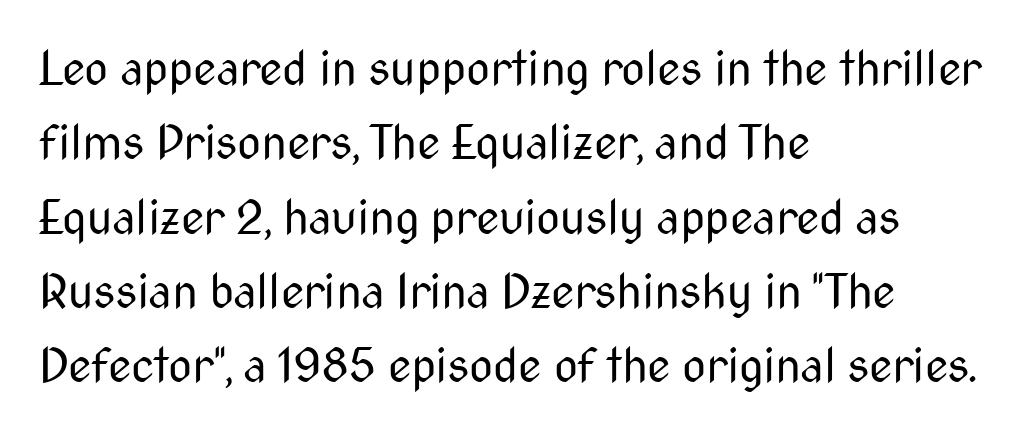
The image shows 47 px regular-weight, condensed sans-serif type, upright; set left-aligned, normal line spacing (1.58x), normal letter spacing, not underlined; medium stroke contrast and a medium x-height.
